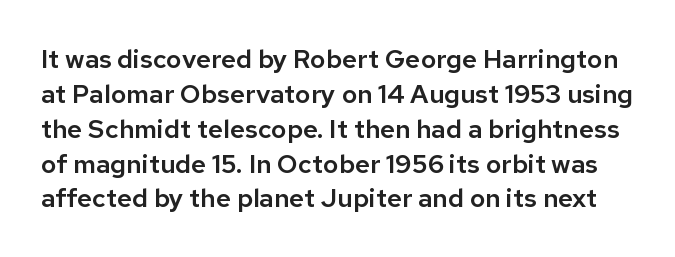
The image shows 26 px text type, upright; set normal line spacing (1.34x), normal letter spacing, not underlined.
